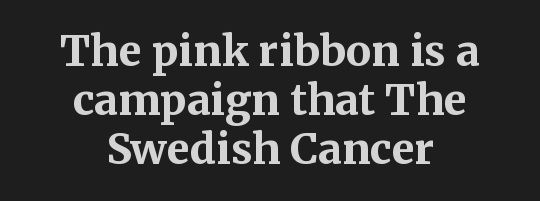
Q: Is the text bold? A: Yes.
Q: Is the text italic (slanted)? A: No, it is upright.
Q: Is the typeface a serif or a sans-serif typeface? A: Serif.
Q: Is the text underlined? A: No.
Q: How is the paragraph aligned? A: Centered.
Q: Is the spacing between letters normal or unusually wide? A: Normal.
Q: Width (condensed, normal, or wide)? A: Normal.
Q: Stroke contrast? A: Medium.
Q: x-height? A: Medium.
Q: Monospaced? A: No.
